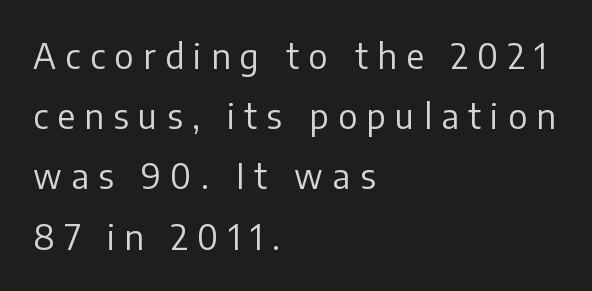
Honestly, the letter spacing is so wide it's the main thing you notice. Unmarked baselines from the first word to the last. Posture: upright roman. No feet cap the strokes, marking this as sans-serif type. Stroke mass is kept to a normal reading level or below.
